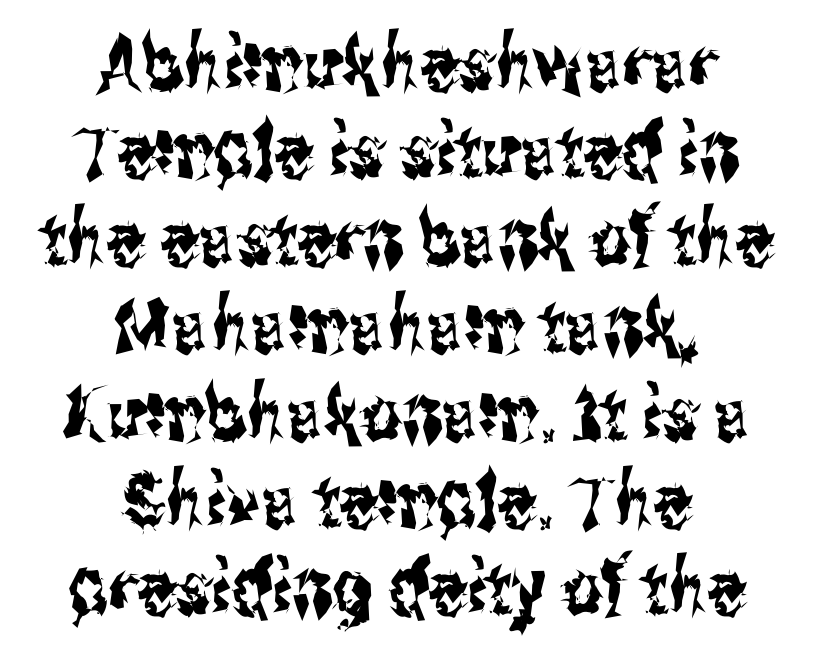
Q: Is the text italic (slanted)? A: No, it is upright.
Q: Is the typeface a serif or a sans-serif typeface? A: Sans-serif.
Q: Is the text underlined? A: No.
Q: How is the paragraph aligned? A: Centered.
Q: Is the spacing between letters normal or unusually wide? A: Normal.
Q: Is the spacing between lines tight, normal or loose? A: Tight.
Q: Width (condensed, normal, or wide)? A: Condensed.
Q: Stroke contrast? A: Medium.
Q: x-height? A: Medium.
Q: Monospaced? A: No.
